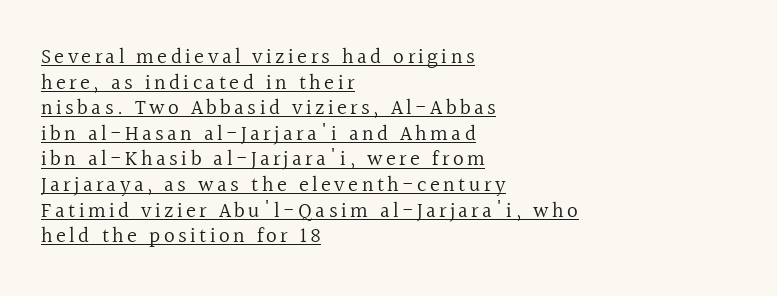
The letterforms sit at book weight or below. A typesetter would mark this as roman, not italic. This rendering uses left alignment, leaving the right contour irregular. The glyphs are accompanied by a horizontal stroke just below them.
